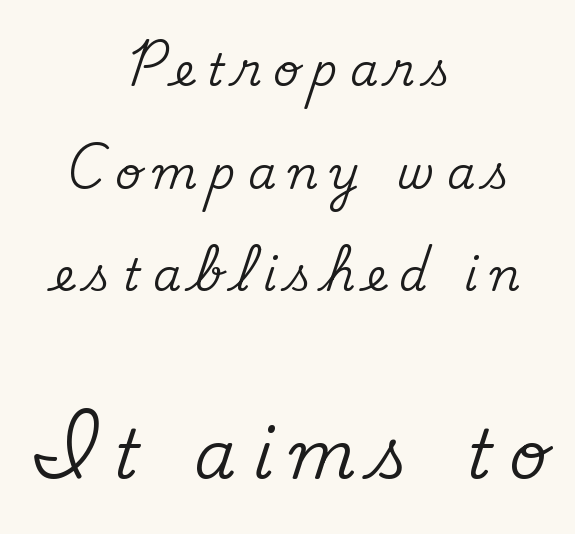
{"width": "normal", "stroke_contrast": "medium", "x_height": "small", "monospaced": "no", "underline": "no", "align": "center", "line_spacing": "loose", "line_spacing_ratio": 2.28, "letter_spacing": "wide", "letter_spacing_em": 0.26, "larger_block": "second", "size_ratio": 1.49, "glyph_px": 67}
